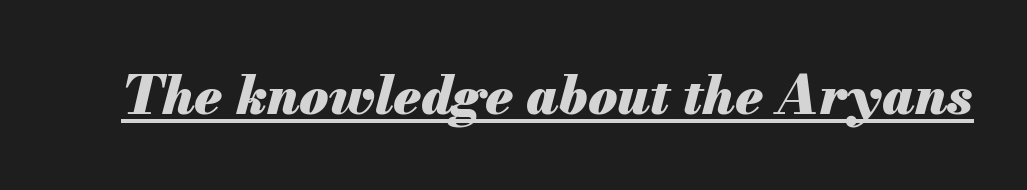
Q: Is the text bold? A: Yes.
Q: Is the text italic (slanted)? A: Yes, it leans right by about 13 degrees.
Q: Is the text underlined? A: Yes.
Q: Is the spacing between letters normal or unusually wide? A: Normal.
Q: Width (condensed, normal, or wide)? A: Normal.
Q: Stroke contrast? A: Medium.
Q: x-height? A: Small.
Q: Monospaced? A: No.
